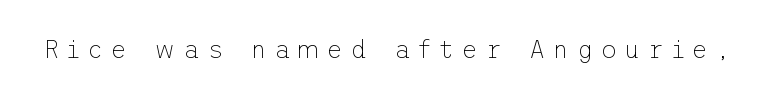
{"italic": "no", "bold": "no", "underline": "no", "letter_spacing": "wide", "letter_spacing_em": 0.3, "glyph_px": 25}
